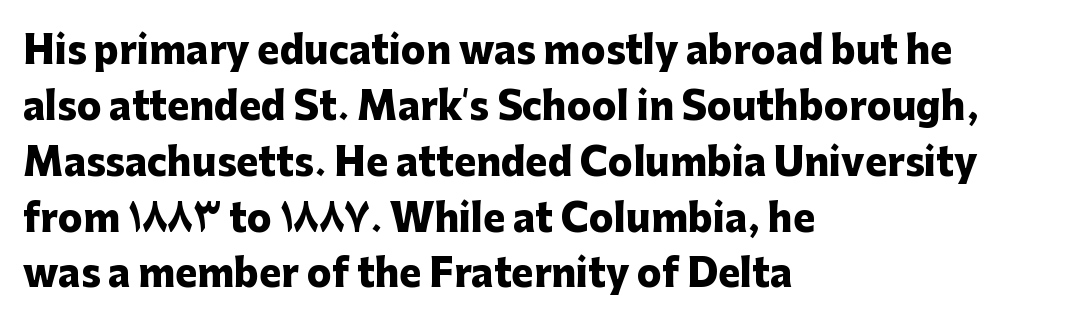
The image shows 37 px heavy sans-serif type, upright; set left-aligned, normal line spacing (1.51x), normal letter spacing, not underlined; low stroke contrast and a medium x-height.
